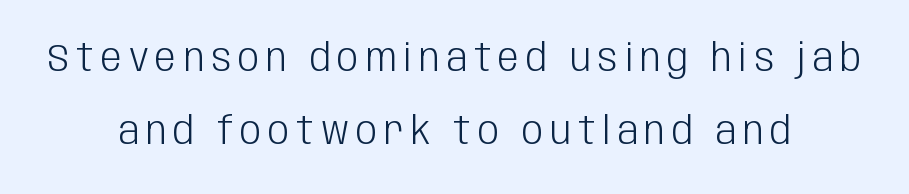
Serifs: no, the terminals of the letterforms are clean. Stems here are at most as thick as an everyday book face. Posture: upright roman. Students, observe: this is what heavily led, spacious text looks like. Each letter keeps its own natural width here, so spacing adapts to shape.
